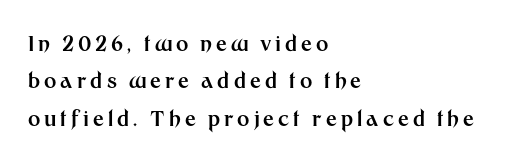
The rag falls on the right side of this text block. Beneath every word, the page is bare. Nope, not italic — everything's standing straight. Summary of weight: heavy, a full bold.
